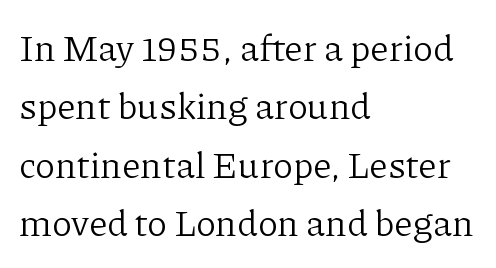
Successive baselines arrive at the customary interval. Layout note: lines flush left. Letter spacing: default. The words here are not underlined. The letters stand upright; this is a roman face.
